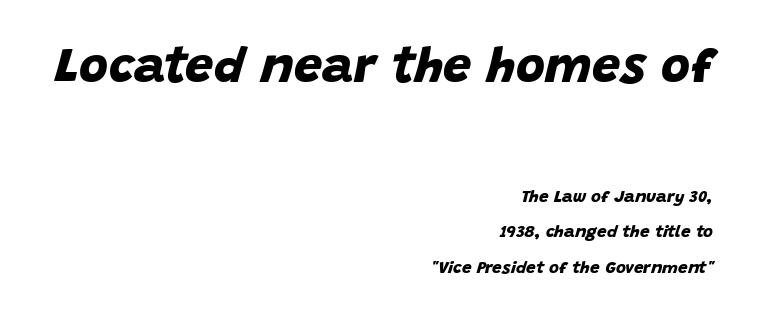
{"serif": "no", "bold": "yes", "weight": "bold", "width": "normal", "stroke_contrast": "low", "x_height": "large", "monospaced": "no", "underline": "no", "align": "right", "line_spacing": "loose", "line_spacing_ratio": 2.08, "letter_spacing": "normal", "letter_spacing_em": 0.0, "larger_block": "first", "size_ratio": 2.94, "glyph_px": 50}
